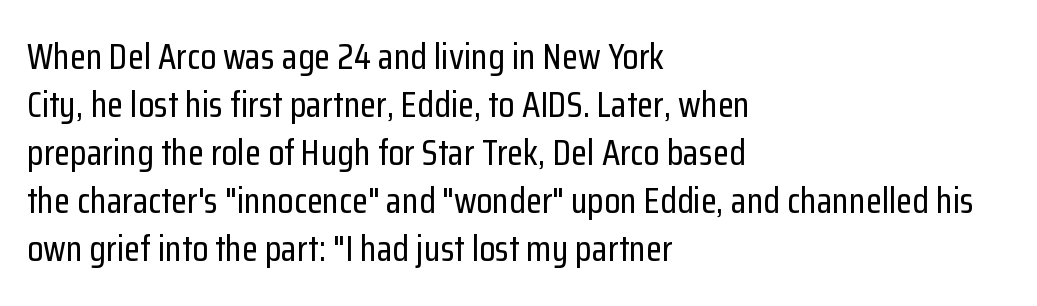
Q: Is the text italic (slanted)? A: No, it is upright.
Q: Is the typeface a serif or a sans-serif typeface? A: Sans-serif.
Q: Is the text underlined? A: No.
Q: How is the paragraph aligned? A: Left-aligned.
Q: Is the spacing between letters normal or unusually wide? A: Normal.
Q: Is the spacing between lines tight, normal or loose? A: Normal.
Q: Width (condensed, normal, or wide)? A: Condensed.
Q: Stroke contrast? A: Low.
Q: x-height? A: Medium.
Q: Monospaced? A: No.
